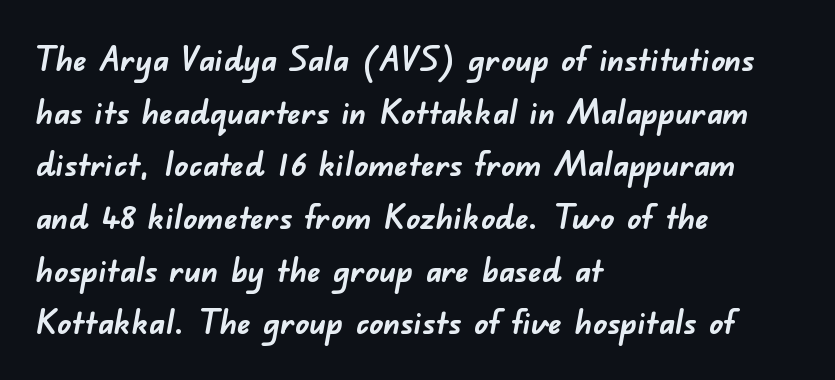
{"serif": "no", "bold": "yes", "weight": "semibold", "width": "normal", "stroke_contrast": "low", "x_height": "small", "monospaced": "no", "underline": "no", "align": "left", "line_spacing": "normal", "line_spacing_ratio": 1.55, "letter_spacing": "normal", "letter_spacing_em": 0.0, "glyph_px": 34}
